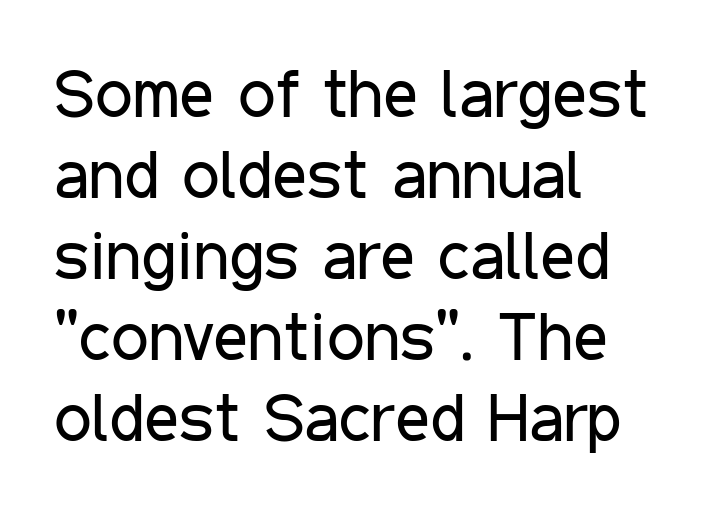
The image shows 67 px regular-weight, condensed sans-serif type, upright; set left-aligned, line spacing 1.21x, normal letter spacing, not underlined; low stroke contrast and a medium x-height.
